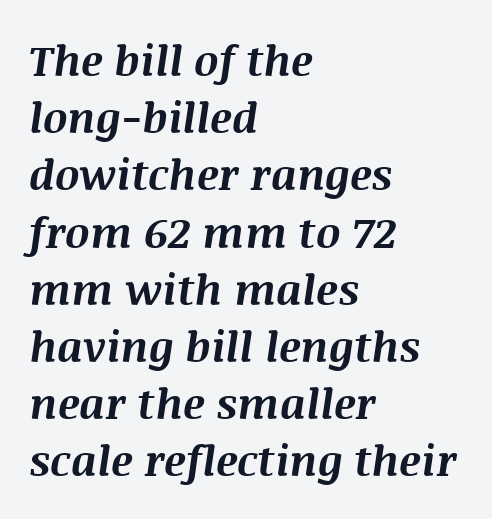
{"italic": "yes", "lean": "right", "slant_degrees": 8, "bold": "yes", "weight": "bold", "width": "normal", "stroke_contrast": "medium", "x_height": "large", "monospaced": "no", "underline": "no", "align": "left", "line_spacing": "normal", "line_spacing_ratio": 1.33, "letter_spacing": "normal", "letter_spacing_em": 0.0, "glyph_px": 43}
